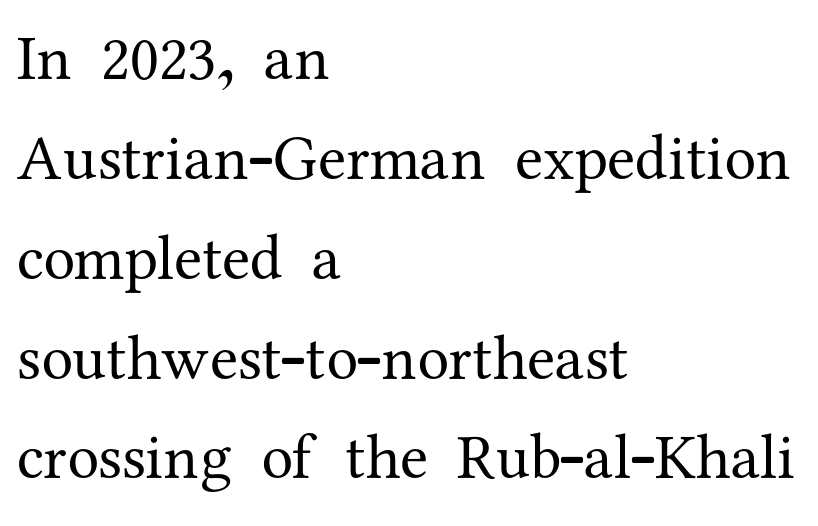
Q: Is the text bold? A: No.
Q: Is the text italic (slanted)? A: No, it is upright.
Q: Is the typeface a serif or a sans-serif typeface? A: Serif.
Q: Is the text underlined? A: No.
Q: How is the paragraph aligned? A: Left-aligned.
Q: Is the spacing between letters normal or unusually wide? A: Normal.
Q: Is the spacing between lines tight, normal or loose? A: Normal.
Q: Width (condensed, normal, or wide)? A: Normal.
Q: Stroke contrast? A: Medium.
Q: x-height? A: Medium.
Q: Monospaced? A: No.
